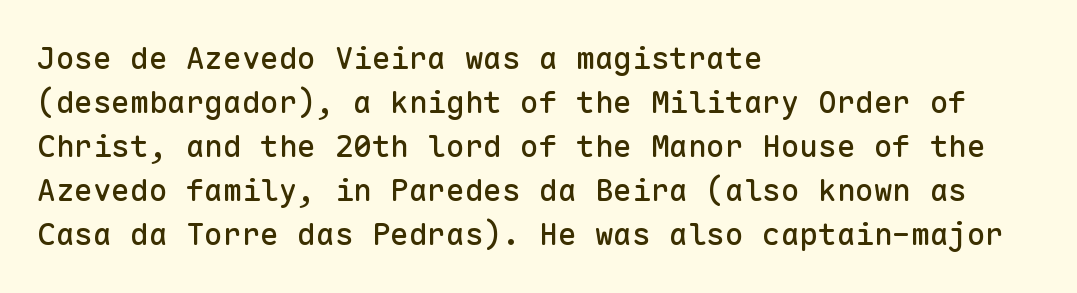
Q: Is the text italic (slanted)? A: No, it is upright.
Q: Is the typeface a serif or a sans-serif typeface? A: Sans-serif.
Q: Is the text underlined? A: No.
Q: How is the paragraph aligned? A: Left-aligned.
Q: Is the spacing between letters normal or unusually wide? A: Normal.
Q: Is the spacing between lines tight, normal or loose? A: Normal.
Q: Width (condensed, normal, or wide)? A: Normal.
Q: Stroke contrast? A: Low.
Q: x-height? A: Medium.
Q: Monospaced? A: Yes.
